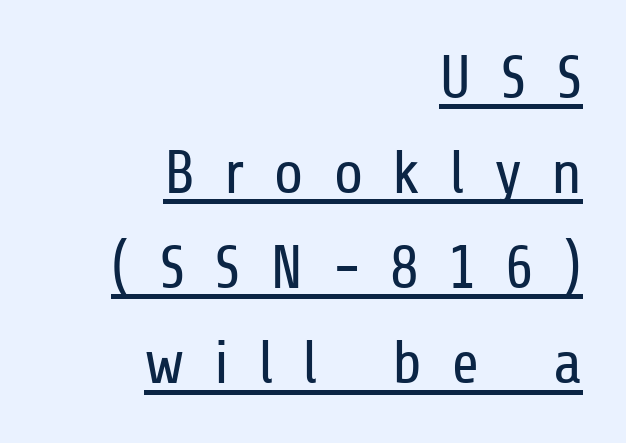
{"serif": "no", "italic": "no", "bold": "no", "weight": "regular", "width": "condensed", "stroke_contrast": "low", "x_height": "medium", "monospaced": "no", "underline": "yes", "align": "right", "line_spacing": "normal", "line_spacing_ratio": 1.56, "letter_spacing": "wide", "letter_spacing_em": 0.47, "glyph_px": 61}
